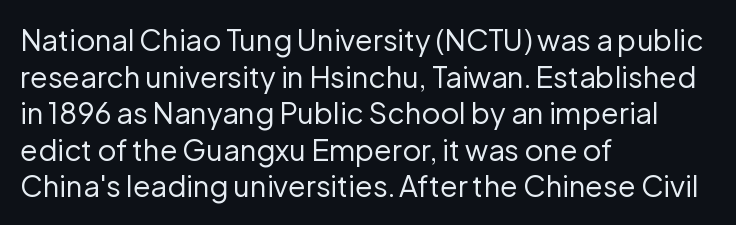
The image shows 29 px regular-weight sans-serif type, upright; set left-aligned, normal line spacing (1.26x), normal letter spacing, not underlined; low stroke contrast and a medium x-height.
